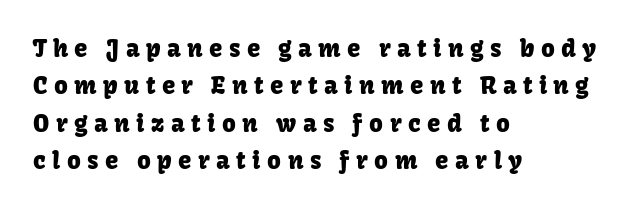
{"italic": "no", "underline": "no", "align": "left", "line_spacing": "normal", "line_spacing_ratio": 1.56, "letter_spacing": "wide", "letter_spacing_em": 0.27, "glyph_px": 24}
